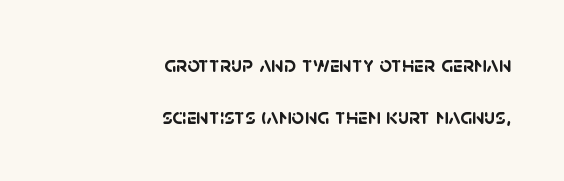
The image shows 22 px bold type; set right-aligned, loose line spacing (2.36x), normal letter spacing, not underlined.
